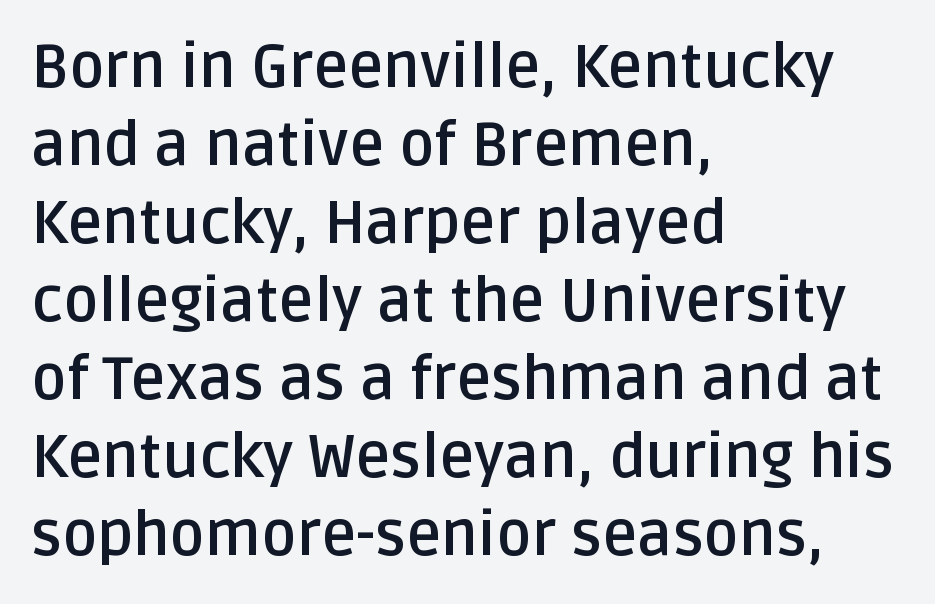
Teacher's note: observe the even left margin — that is flush-left alignment. A normal amount of white space separates one row of letters from the next. The space directly below the letters is spotless. Letterform terminals end flat and unadorned throughout the passage.
